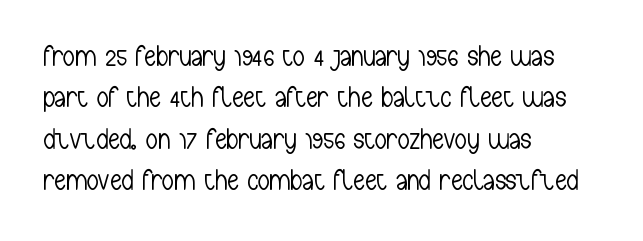
Q: Is the text bold? A: No.
Q: Is the text italic (slanted)? A: No, it is upright.
Q: Is the typeface a serif or a sans-serif typeface? A: Sans-serif.
Q: Is the text underlined? A: No.
Q: How is the paragraph aligned? A: Left-aligned.
Q: Is the spacing between letters normal or unusually wide? A: Normal.
Q: Is the spacing between lines tight, normal or loose? A: Normal.
Q: Width (condensed, normal, or wide)? A: Condensed.
Q: Stroke contrast? A: Low.
Q: x-height? A: Medium.
Q: Monospaced? A: No.
